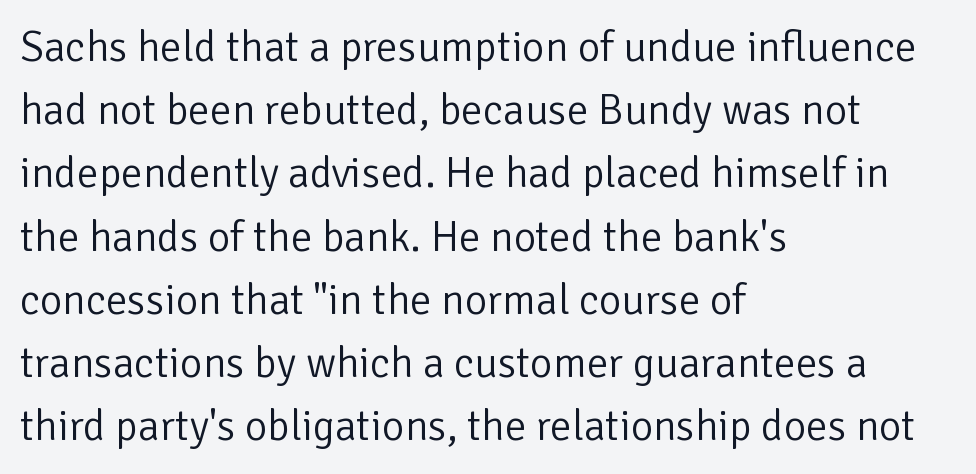
One glance says typical: line gaps are just what's usual. The typesetting does not lean heavy: it is not bold. The setting favours the left margin, as ordinary paragraphs usually do. The horizontal fit of the characters is conventional and even. The letters stand upright; this is a roman face. Each row of text sits above clean, open space.
